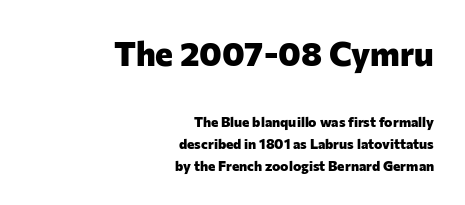
Q: Is the text bold? A: Yes.
Q: Is the text italic (slanted)? A: No, it is upright.
Q: Is the typeface a serif or a sans-serif typeface? A: Sans-serif.
Q: Is the text underlined? A: No.
Q: How is the paragraph aligned? A: Right-aligned.
Q: Is the spacing between letters normal or unusually wide? A: Normal.
Q: Is the spacing between lines tight, normal or loose? A: Normal.
Q: Which block of text is set in a larger size, the first (top) or the second (bottom)? A: The first (top) one.
Q: Width (condensed, normal, or wide)? A: Normal.
Q: Stroke contrast? A: Low.
Q: x-height? A: Medium.
Q: Monospaced? A: No.
